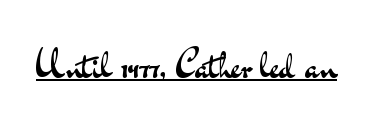
{"serif": "no", "bold": "no", "weight": "regular", "width": "wide", "stroke_contrast": "medium", "x_height": "small", "monospaced": "no", "underline": "yes", "letter_spacing": "normal", "letter_spacing_em": 0.0, "glyph_px": 39}
